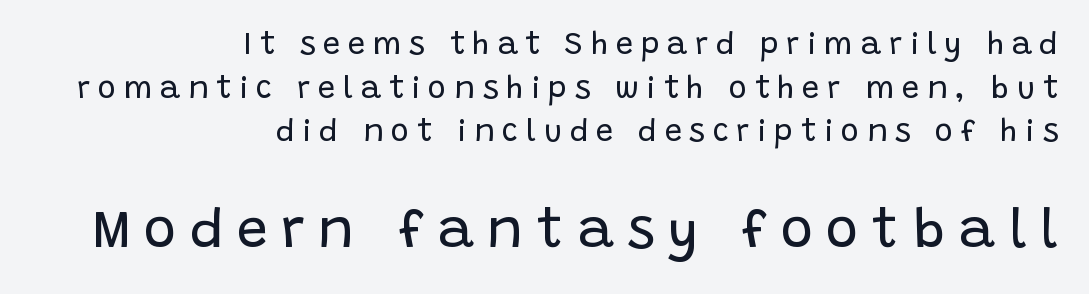
Q: Is the text bold? A: No.
Q: Is the text italic (slanted)? A: No, it is upright.
Q: Is the typeface a serif or a sans-serif typeface? A: Sans-serif.
Q: Is the text underlined? A: No.
Q: How is the paragraph aligned? A: Right-aligned.
Q: Is the spacing between letters normal or unusually wide? A: Unusually wide.
Q: Is the spacing between lines tight, normal or loose? A: Normal.
Q: Which block of text is set in a larger size, the first (top) or the second (bottom)? A: The second (bottom) one.
Q: Width (condensed, normal, or wide)? A: Normal.
Q: Stroke contrast? A: Low.
Q: x-height? A: Large.
Q: Monospaced? A: No.
